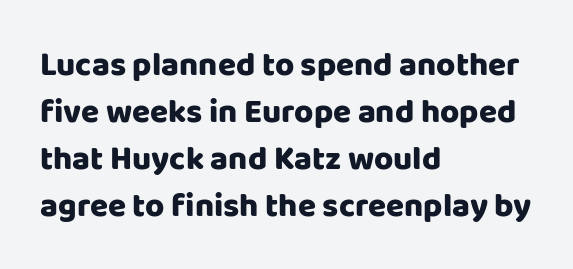
Q: Is the text bold? A: Yes.
Q: Is the text italic (slanted)? A: No, it is upright.
Q: Is the typeface a serif or a sans-serif typeface? A: Sans-serif.
Q: Is the text underlined? A: No.
Q: How is the paragraph aligned? A: Left-aligned.
Q: Is the spacing between letters normal or unusually wide? A: Normal.
Q: Is the spacing between lines tight, normal or loose? A: Normal.
Q: Width (condensed, normal, or wide)? A: Normal.
Q: Stroke contrast? A: Low.
Q: x-height? A: Large.
Q: Monospaced? A: No.
